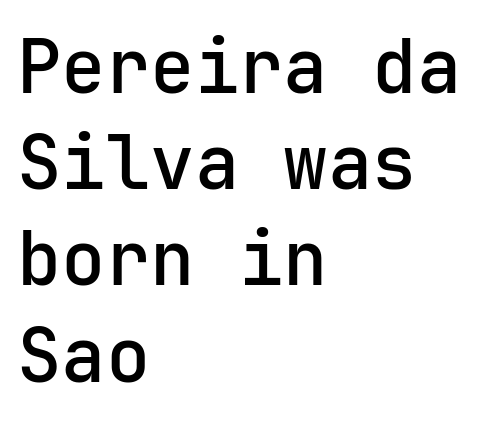
{"serif": "no", "italic": "no", "width": "normal", "stroke_contrast": "low", "x_height": "medium", "monospaced": "yes", "underline": "no", "align": "left", "line_spacing": "normal", "line_spacing_ratio": 1.3, "letter_spacing": "normal", "letter_spacing_em": 0.0, "glyph_px": 74}
